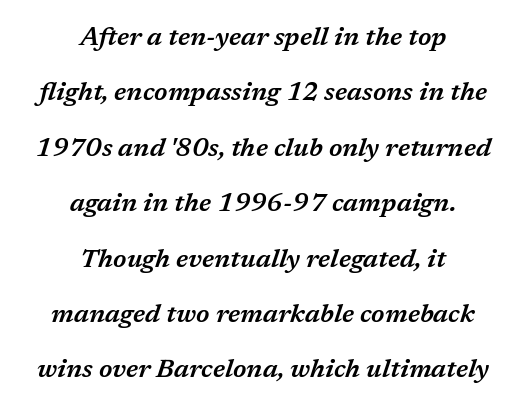
Would a proofreader flag this as italicized? Yes. Stroke thickness is moderately raised; the sample reads as semibold. Inter-character spacing is left at the font's built-in metrics. The line-height multiplier appears high, well above default. The glyphs are unaccompanied by any horizontal stroke below them. Typeset on center — no edge is straight.
